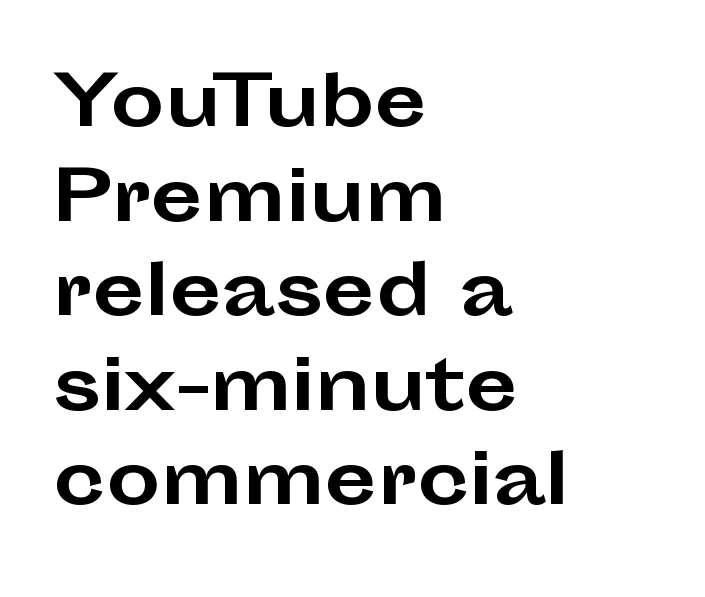
The image shows 68 px bold, wide sans-serif type, upright; set left-aligned, normal line spacing (1.39x), normal letter spacing, not underlined; low stroke contrast and a medium x-height.
